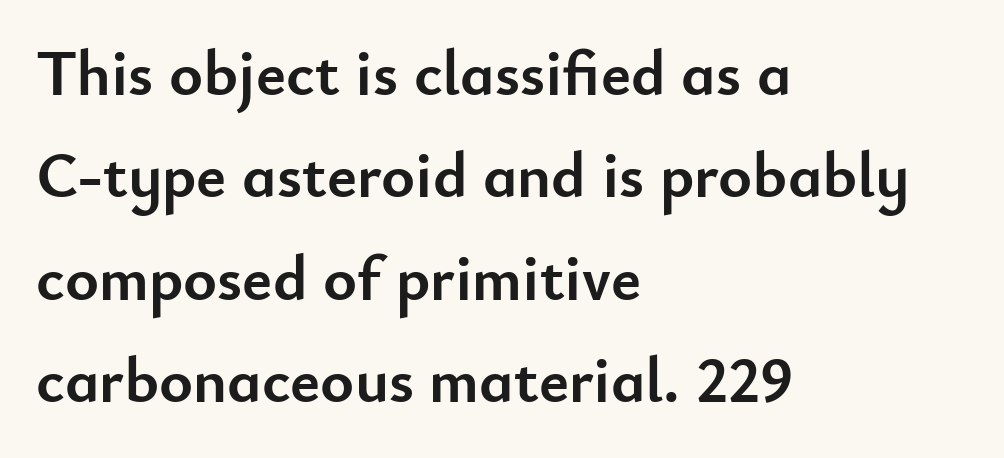
Q: Is the text bold? A: Yes.
Q: Is the text italic (slanted)? A: No, it is upright.
Q: Is the typeface a serif or a sans-serif typeface? A: Sans-serif.
Q: Is the text underlined? A: No.
Q: How is the paragraph aligned? A: Left-aligned.
Q: Is the spacing between letters normal or unusually wide? A: Normal.
Q: Is the spacing between lines tight, normal or loose? A: Normal.
Q: Width (condensed, normal, or wide)? A: Normal.
Q: Stroke contrast? A: Low.
Q: x-height? A: Small.
Q: Monospaced? A: No.
